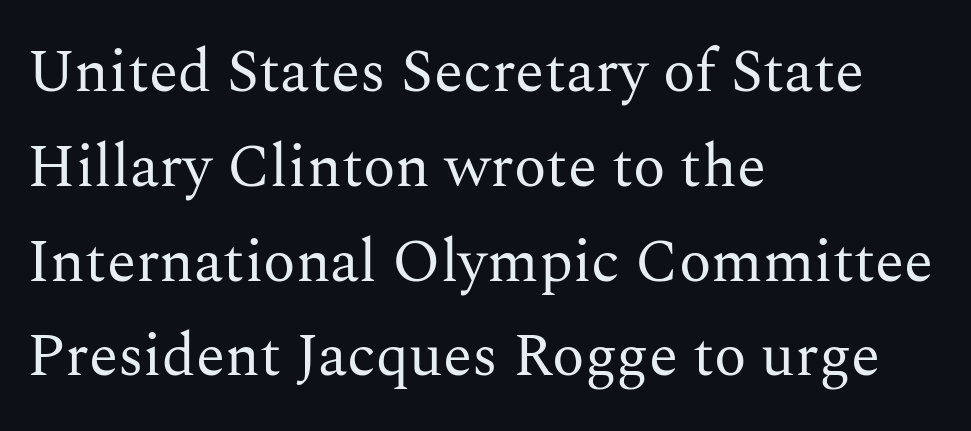
Q: Is the text bold? A: No.
Q: Is the text italic (slanted)? A: No, it is upright.
Q: Is the typeface a serif or a sans-serif typeface? A: Serif.
Q: Is the text underlined? A: No.
Q: How is the paragraph aligned? A: Left-aligned.
Q: Is the spacing between letters normal or unusually wide? A: Normal.
Q: Is the spacing between lines tight, normal or loose? A: Normal.
Q: Width (condensed, normal, or wide)? A: Normal.
Q: Stroke contrast? A: Medium.
Q: x-height? A: Medium.
Q: Monospaced? A: No.
